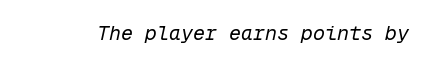
{"italic": "yes", "lean": "right", "slant_degrees": 12, "bold": "no", "underline": "no", "letter_spacing": "normal", "letter_spacing_em": 0.0, "glyph_px": 20}
